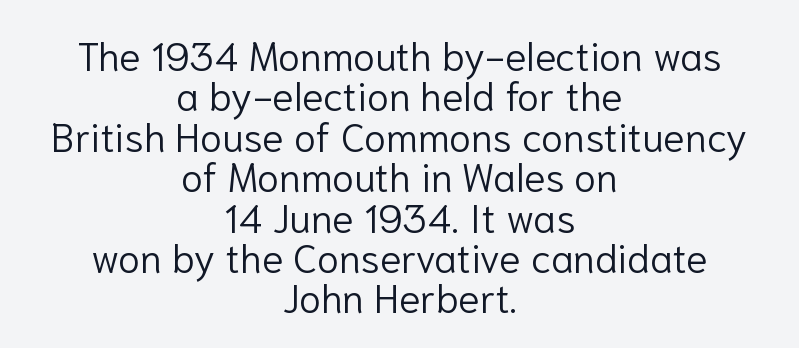
Q: Is the text bold? A: No.
Q: Is the text italic (slanted)? A: No, it is upright.
Q: Is the typeface a serif or a sans-serif typeface? A: Sans-serif.
Q: Is the text underlined? A: No.
Q: How is the paragraph aligned? A: Centered.
Q: Is the spacing between letters normal or unusually wide? A: Normal.
Q: Is the spacing between lines tight, normal or loose? A: Tight.
Q: Width (condensed, normal, or wide)? A: Normal.
Q: Stroke contrast? A: Low.
Q: x-height? A: Medium.
Q: Monospaced? A: No.
